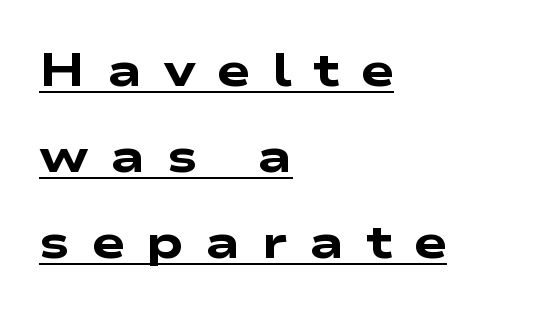
{"serif": "no", "bold": "yes", "weight": "heavy", "width": "wide", "stroke_contrast": "low", "x_height": "medium", "monospaced": "no", "underline": "yes", "align": "left", "line_spacing_ratio": 1.87, "letter_spacing": "wide", "letter_spacing_em": 0.46, "glyph_px": 46}
